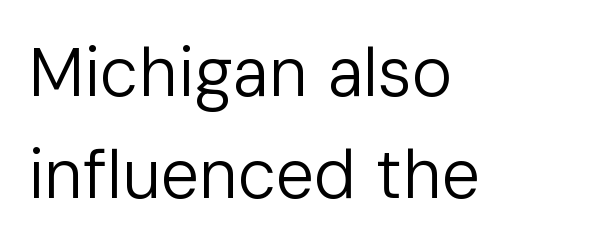
The image shows 68 px regular-weight sans-serif type, upright; set left-aligned, normal line spacing (1.5x), normal letter spacing, not underlined; low stroke contrast and a medium x-height.
